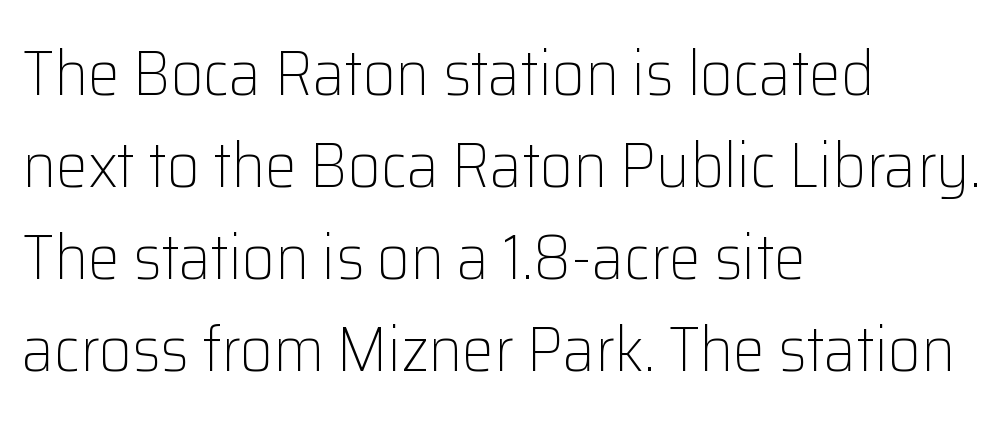
The image shows 64 px light sans-serif type, upright; set left-aligned, normal line spacing (1.44x), normal letter spacing, not underlined; low stroke contrast and a medium x-height.
